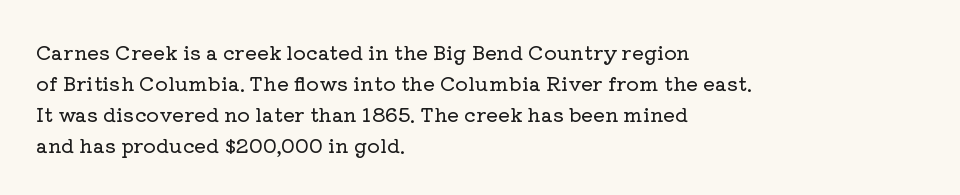
{"italic": "no", "underline": "no", "align": "left", "line_spacing": "normal", "line_spacing_ratio": 1.55, "letter_spacing": "normal", "letter_spacing_em": 0.0, "glyph_px": 20}
